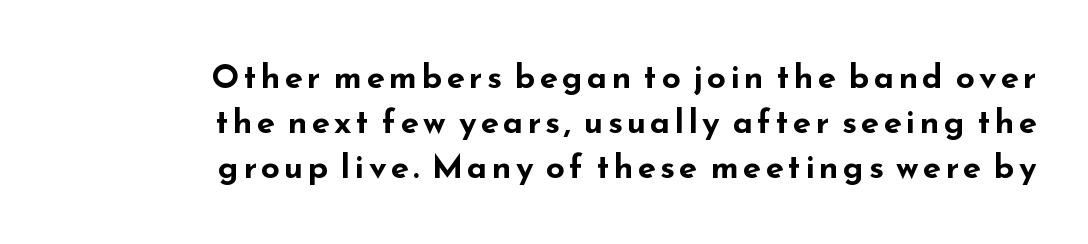
Regular leading. The lettering stays uniformly vertical, giving the passage a roman look. Observe the absence of serifs on each vertical stroke in this sample. Note the varied advance widths — an 'i' is clearly narrower than an 'm'. No word sits above an underline.
